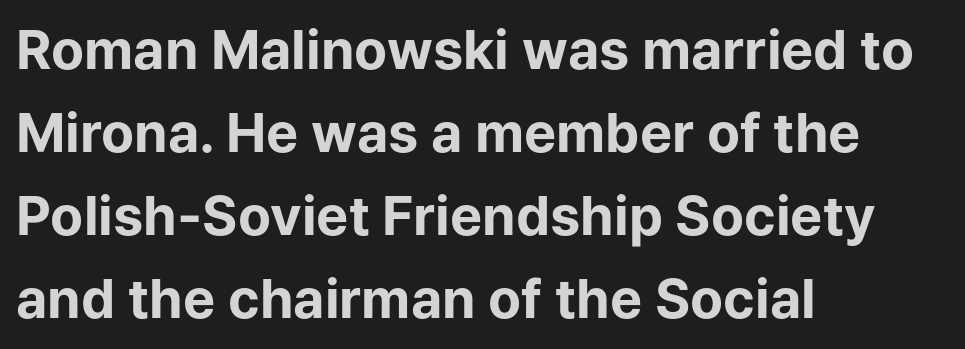
{"serif": "no", "italic": "no", "bold": "yes", "weight": "bold", "width": "normal", "stroke_contrast": "low", "x_height": "medium", "monospaced": "no", "underline": "no", "align": "left", "line_spacing": "normal", "line_spacing_ratio": 1.54, "letter_spacing": "normal", "letter_spacing_em": 0.0, "glyph_px": 54}
